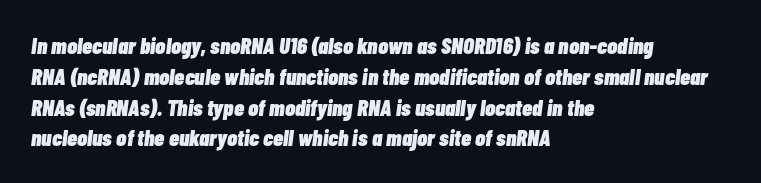
Q: Is the text bold? A: Yes.
Q: Is the text italic (slanted)? A: Yes, it leans right by about 7 degrees.
Q: Is the text underlined? A: No.
Q: How is the paragraph aligned? A: Left-aligned.
Q: Is the spacing between letters normal or unusually wide? A: Normal.
Q: Is the spacing between lines tight, normal or loose? A: Normal.
